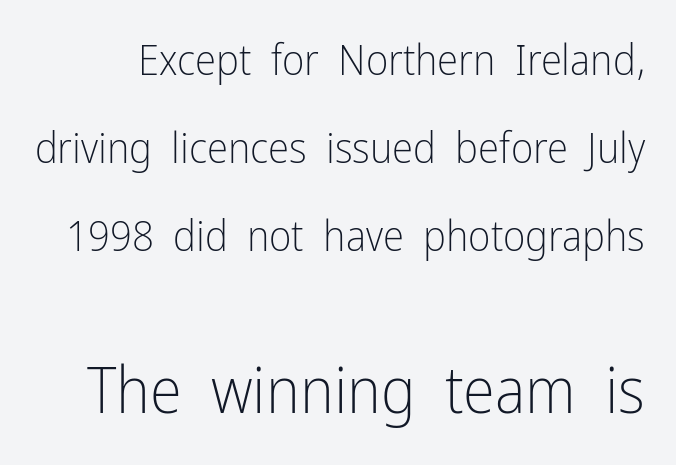
{"serif": "no", "italic": "no", "bold": "no", "weight": "light", "width": "condensed", "stroke_contrast": "low", "x_height": "medium", "monospaced": "no", "underline": "no", "line_spacing": "loose", "line_spacing_ratio": 2.05, "letter_spacing": "normal", "letter_spacing_em": 0.0, "larger_block": "second", "size_ratio": 1.51, "glyph_px": 65}
